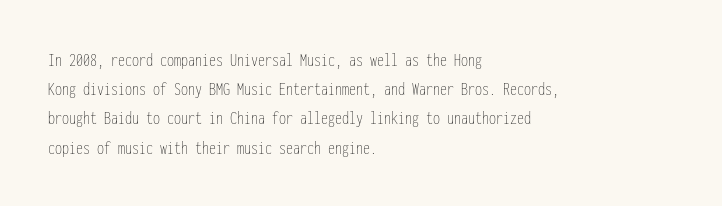
A normal amount of white space separates one row of letters from the next. The foot of each line stays bare and open. The ragged edge is on the right, which tells us the setting is flush left. This sample uses an upright cut, with every glyph sitting square on the baseline. No chunkiness to these letters — they're not bold. Does extra space separate the letters? No, they use regular spacing.
